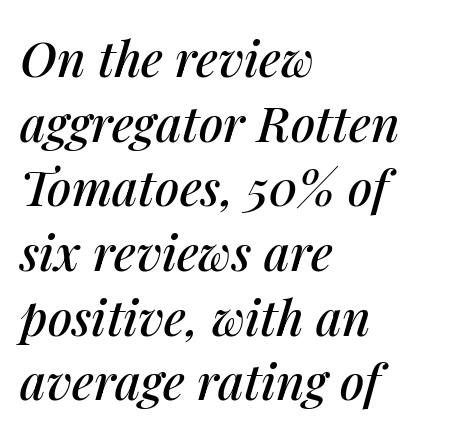
{"italic": "yes", "lean": "right", "slant_degrees": 14, "width": "normal", "stroke_contrast": "medium", "x_height": "medium", "monospaced": "no", "underline": "no", "align": "left", "line_spacing": "normal", "line_spacing_ratio": 1.32, "letter_spacing": "normal", "letter_spacing_em": 0.0, "glyph_px": 49}
